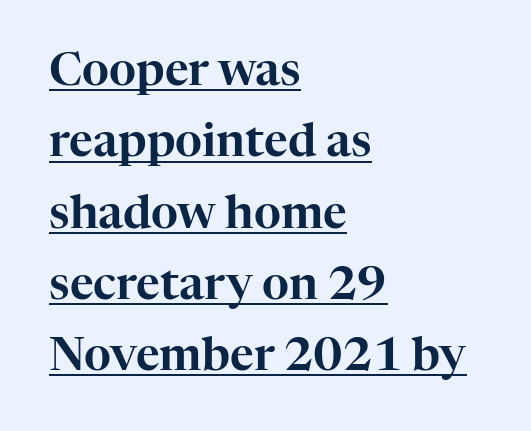
Q: Is the text italic (slanted)? A: No, it is upright.
Q: Is the typeface a serif or a sans-serif typeface? A: Serif.
Q: Is the text underlined? A: Yes.
Q: How is the paragraph aligned? A: Left-aligned.
Q: Is the spacing between letters normal or unusually wide? A: Normal.
Q: Is the spacing between lines tight, normal or loose? A: Normal.
Q: Width (condensed, normal, or wide)? A: Normal.
Q: Stroke contrast? A: High.
Q: x-height? A: Medium.
Q: Monospaced? A: No.
